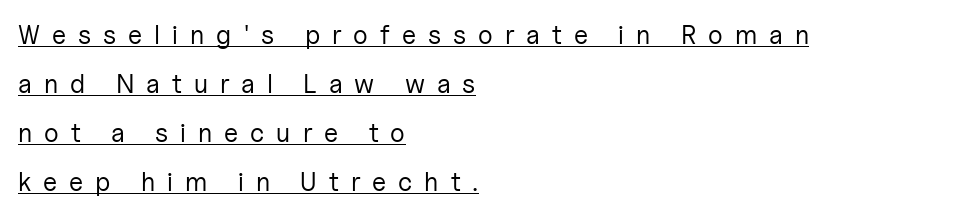
The image shows 26 px text type, upright; set left-aligned, line spacing 1.88x, unusually wide letter spacing (+0.46 em), underlined.
